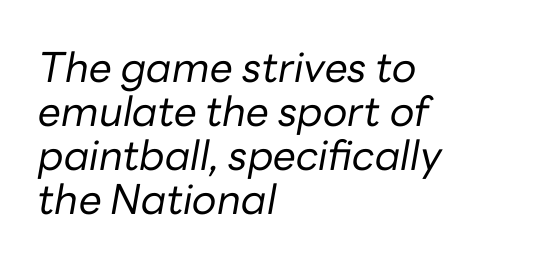
The image shows 41 px regular-weight type, italic (leaning right); set left-aligned, tight line spacing (1.07x), normal letter spacing, not underlined; low stroke contrast and a medium x-height.
